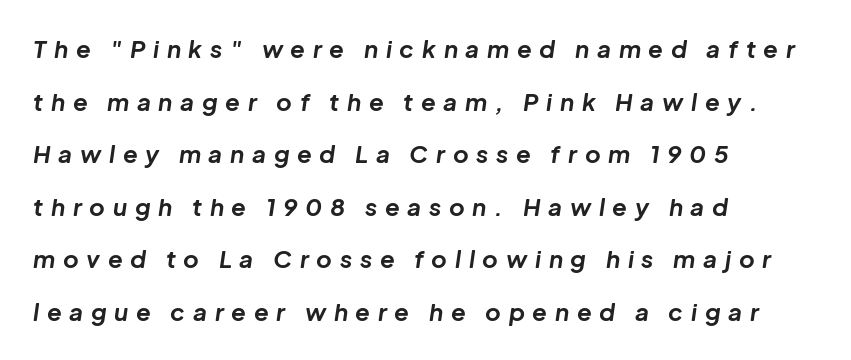
{"italic": "yes", "lean": "right", "slant_degrees": 8, "bold": "yes", "underline": "no", "align": "left", "line_spacing": "loose", "line_spacing_ratio": 2.19, "letter_spacing": "wide", "letter_spacing_em": 0.32, "glyph_px": 24}
